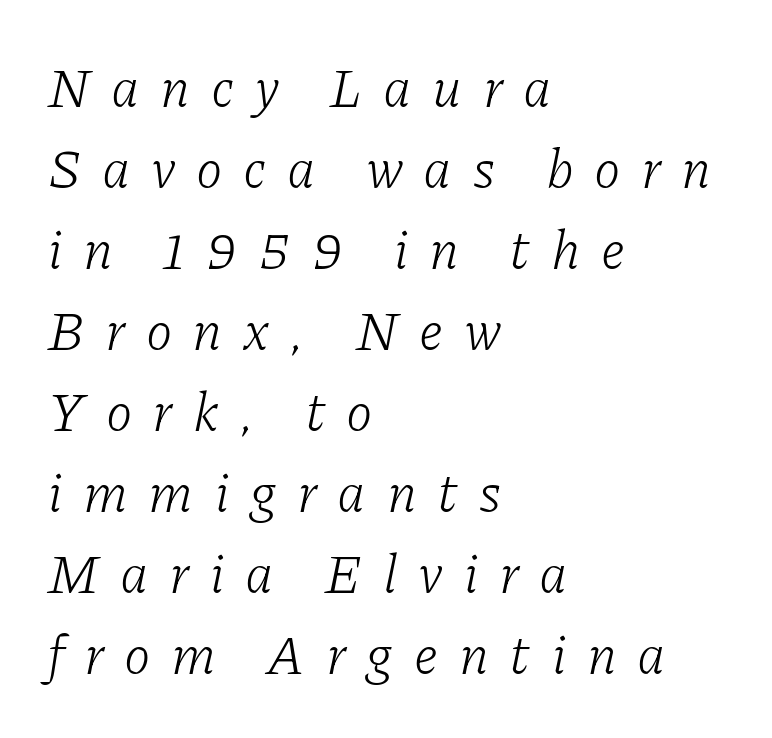
{"serif": "yes", "italic": "yes", "lean": "right", "slant_degrees": 11, "bold": "no", "weight": "light", "width": "normal", "stroke_contrast": "low", "x_height": "medium", "monospaced": "no", "underline": "no", "align": "left", "line_spacing": "normal", "line_spacing_ratio": 1.5, "letter_spacing": "wide", "letter_spacing_em": 0.38, "glyph_px": 54}
